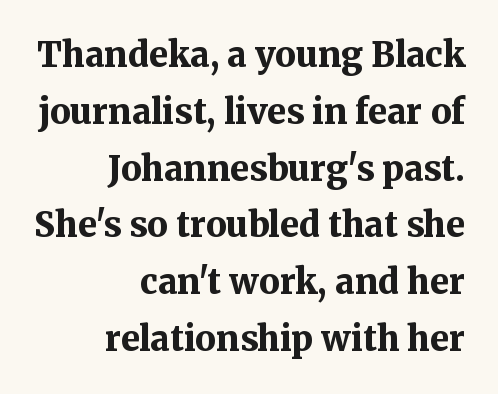
{"serif": "yes", "italic": "no", "bold": "yes", "weight": "bold", "width": "normal", "stroke_contrast": "medium", "x_height": "medium", "monospaced": "no", "underline": "no", "align": "right", "line_spacing": "normal", "line_spacing_ratio": 1.67, "letter_spacing": "normal", "letter_spacing_em": 0.0, "glyph_px": 34}
